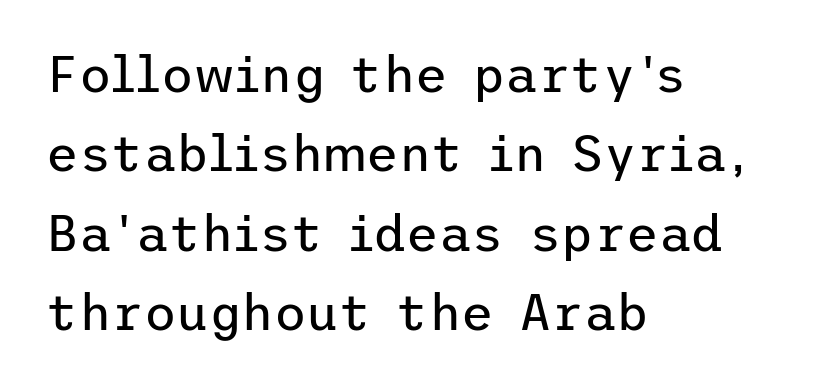
The glyphs are unaccompanied by any horizontal stroke below them. It's the straight-up-and-down kind of type. The passage shown is not bold in any degree. Letter spacing: default.
